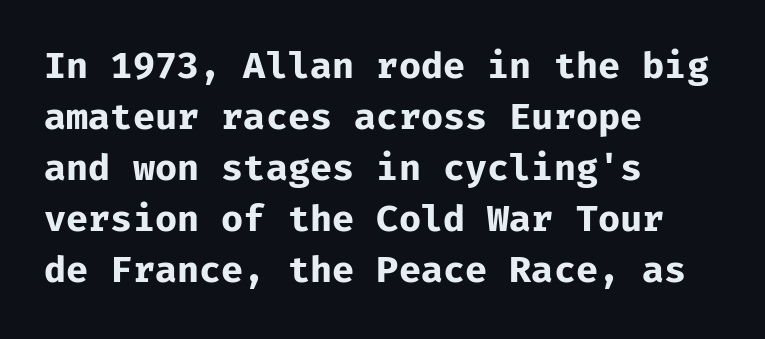
Q: Is the text bold? A: Yes.
Q: Is the text italic (slanted)? A: No, it is upright.
Q: Is the typeface a serif or a sans-serif typeface? A: Sans-serif.
Q: Is the text underlined? A: No.
Q: How is the paragraph aligned? A: Left-aligned.
Q: Is the spacing between letters normal or unusually wide? A: Normal.
Q: Is the spacing between lines tight, normal or loose? A: Normal.
Q: Width (condensed, normal, or wide)? A: Normal.
Q: Stroke contrast? A: Low.
Q: x-height? A: Medium.
Q: Monospaced? A: Yes.
